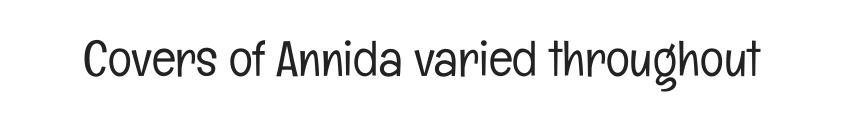
The image shows 50 px light, condensed sans-serif type, upright; set normal letter spacing, not underlined; low stroke contrast and a medium x-height.
